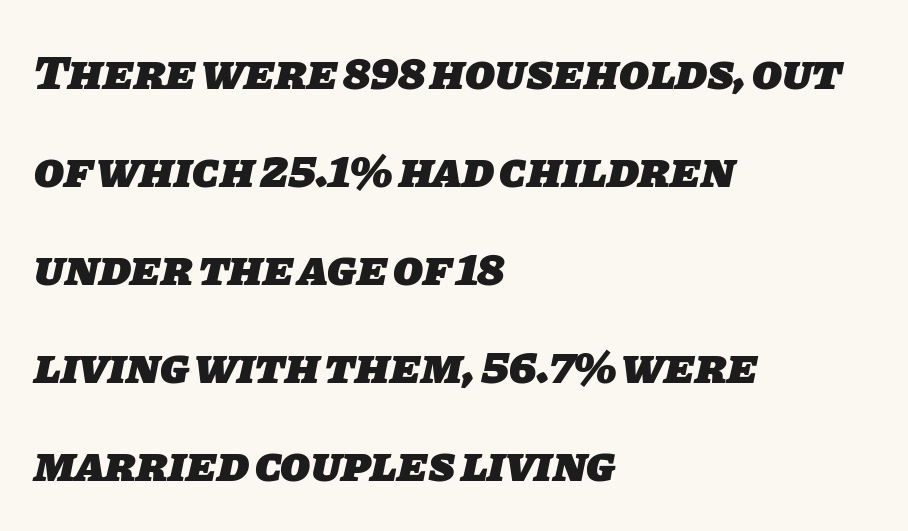
{"bold": "yes", "weight": "heavy", "width": "normal", "stroke_contrast": "low", "x_height": "large", "monospaced": "no", "underline": "no", "align": "left", "line_spacing": "loose", "line_spacing_ratio": 2.0, "letter_spacing": "normal", "letter_spacing_em": 0.0, "glyph_px": 49}
